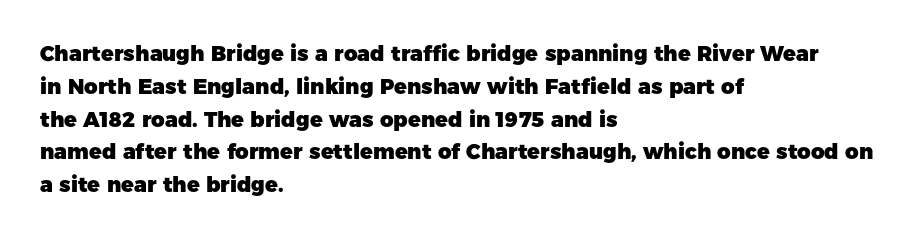
Q: Is the text bold? A: Yes.
Q: Is the text italic (slanted)? A: No, it is upright.
Q: Is the text underlined? A: No.
Q: How is the paragraph aligned? A: Left-aligned.
Q: Is the spacing between letters normal or unusually wide? A: Normal.
Q: Is the spacing between lines tight, normal or loose? A: Normal.
